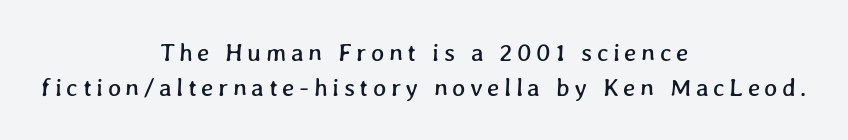
The image shows 25 px text type; set centered, normal line spacing (1.42x), not underlined.
